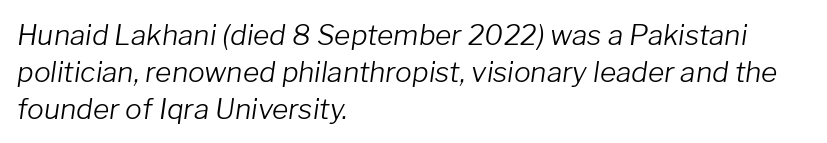
Q: Is the text bold? A: No.
Q: Is the text italic (slanted)? A: Yes, it leans right by about 8 degrees.
Q: Is the text underlined? A: No.
Q: How is the paragraph aligned? A: Left-aligned.
Q: Is the spacing between letters normal or unusually wide? A: Normal.
Q: Is the spacing between lines tight, normal or loose? A: Normal.
Q: Width (condensed, normal, or wide)? A: Normal.
Q: Stroke contrast? A: Low.
Q: x-height? A: Medium.
Q: Monospaced? A: No.
